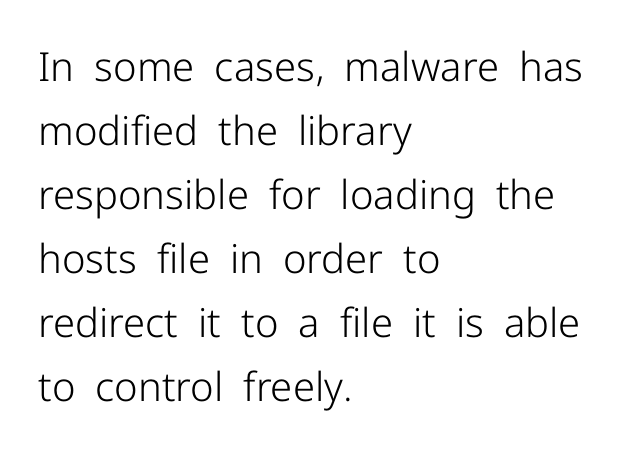
Is the letter spacing exaggerated? No — it looks like the ordinary default. The designer went with a sans here, leaving each stem footless. Weight: in the light-to-regular range. The space between consecutive lines is moderate.
